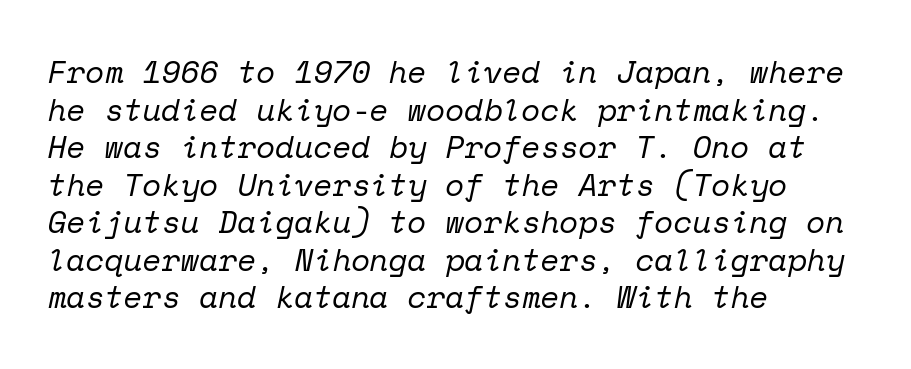
The image shows 31 px regular-weight serif type, italic (leaning right), monospaced; set left-aligned, line spacing 1.21x, normal letter spacing, not underlined; low stroke contrast and a medium x-height.
